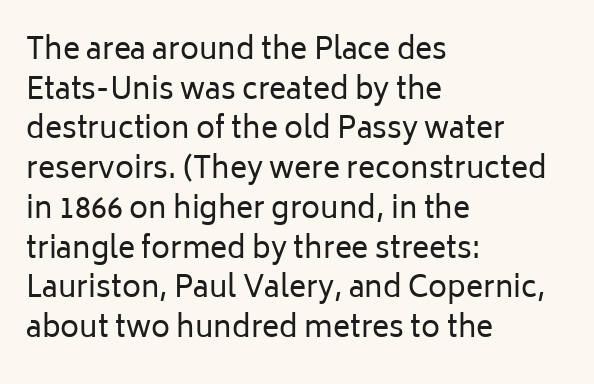
The image shows 29 px regular-weight sans-serif type, upright; set left-aligned, normal line spacing (1.37x), normal letter spacing, not underlined; low stroke contrast and a medium x-height.
